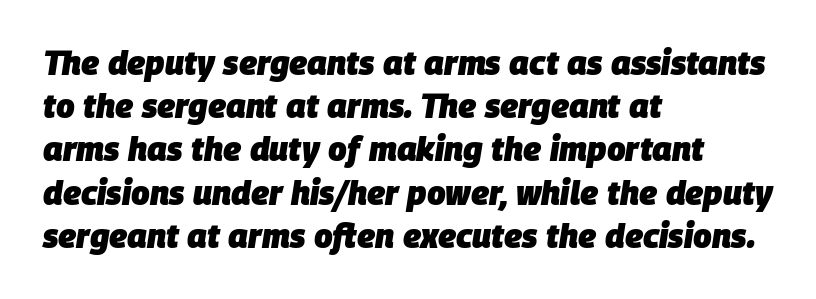
{"italic": "yes", "lean": "right", "slant_degrees": 9, "bold": "yes", "weight": "heavy", "width": "normal", "stroke_contrast": "low", "x_height": "large", "monospaced": "no", "underline": "no", "align": "left", "line_spacing": "normal", "line_spacing_ratio": 1.31, "letter_spacing": "normal", "letter_spacing_em": 0.0, "glyph_px": 33}
